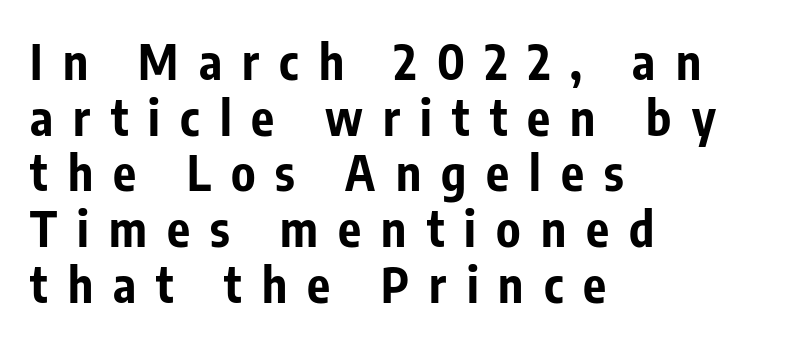
Q: Is the text bold? A: Yes.
Q: Is the text italic (slanted)? A: No, it is upright.
Q: Is the typeface a serif or a sans-serif typeface? A: Sans-serif.
Q: Is the text underlined? A: No.
Q: How is the paragraph aligned? A: Left-aligned.
Q: Is the spacing between letters normal or unusually wide? A: Unusually wide.
Q: Width (condensed, normal, or wide)? A: Condensed.
Q: Stroke contrast? A: Low.
Q: x-height? A: Medium.
Q: Monospaced? A: No.
